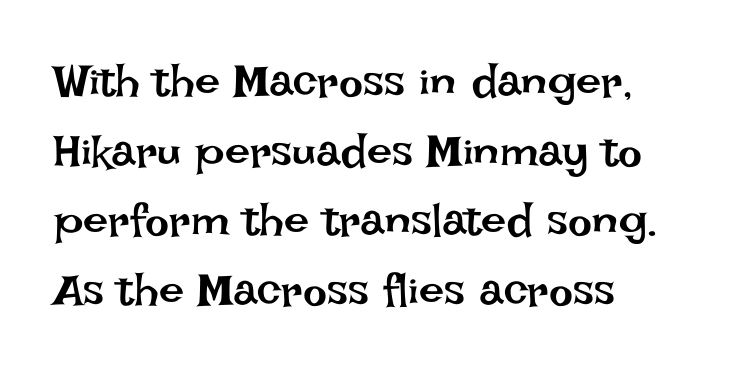
Here the designer chose a conventional face with non-uniform glyph widths. A typesetter would call this zero additional tracking. Designer's note — italics off, roman on. The space directly below the letters is spotless. Weight: not bold — regular or lighter.
